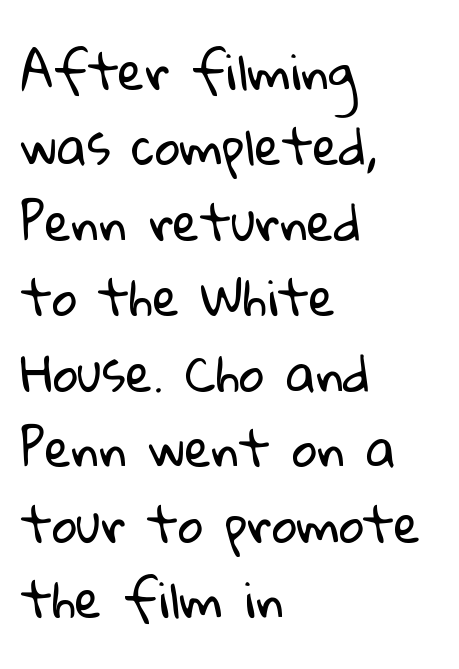
You could not count columns in this text — the font is proportionally spaced. Check under the words: just untouched page. Which margin do the lines hug? The left one — the right edge is uneven. How would I describe the line gaps? Plain and ordinary. The line texture is even and compact thanks to regular tracking.
